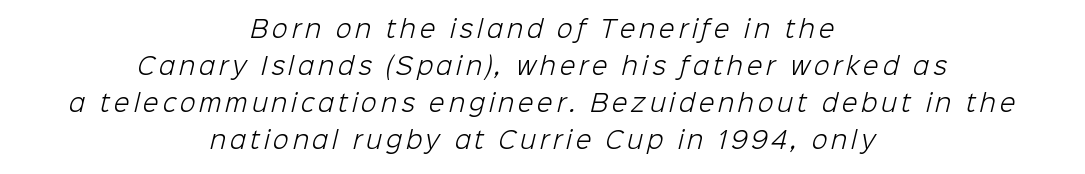
{"bold": "no", "underline": "no", "align": "center", "line_spacing": "normal", "line_spacing_ratio": 1.61, "glyph_px": 23}
